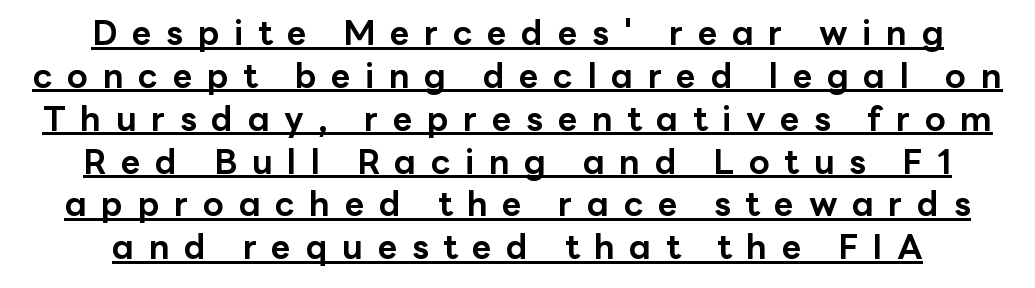
Q: Is the text bold? A: Yes.
Q: Is the text italic (slanted)? A: No, it is upright.
Q: Is the typeface a serif or a sans-serif typeface? A: Sans-serif.
Q: Is the text underlined? A: Yes.
Q: Is the spacing between letters normal or unusually wide? A: Unusually wide.
Q: Is the spacing between lines tight, normal or loose? A: Normal.
Q: Width (condensed, normal, or wide)? A: Normal.
Q: Stroke contrast? A: Low.
Q: x-height? A: Medium.
Q: Monospaced? A: No.
